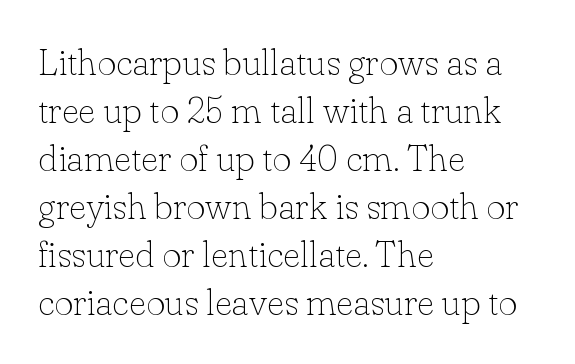
Q: Is the text bold? A: No.
Q: Is the text italic (slanted)? A: No, it is upright.
Q: Is the typeface a serif or a sans-serif typeface? A: Serif.
Q: Is the text underlined? A: No.
Q: How is the paragraph aligned? A: Left-aligned.
Q: Is the spacing between letters normal or unusually wide? A: Normal.
Q: Is the spacing between lines tight, normal or loose? A: Normal.
Q: Width (condensed, normal, or wide)? A: Normal.
Q: Stroke contrast? A: Low.
Q: x-height? A: Small.
Q: Monospaced? A: No.
